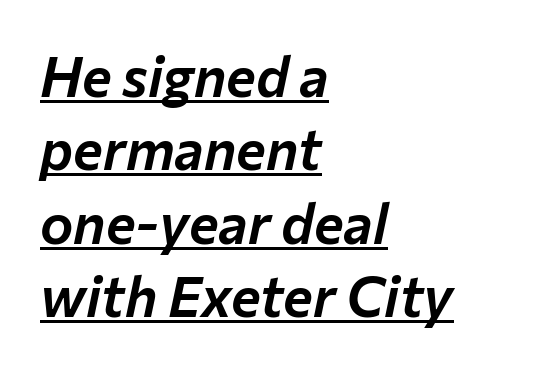
{"italic": "yes", "lean": "right", "slant_degrees": 12, "width": "normal", "stroke_contrast": "low", "x_height": "medium", "monospaced": "no", "underline": "yes", "align": "left", "line_spacing": "normal", "line_spacing_ratio": 1.31, "letter_spacing": "normal", "letter_spacing_em": 0.0, "glyph_px": 56}
